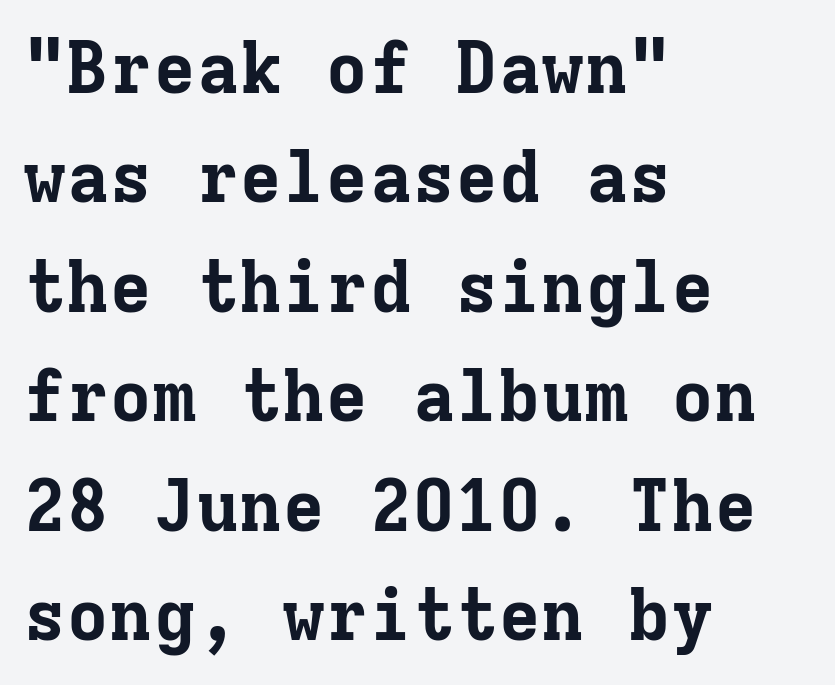
Q: Is the text bold? A: Yes.
Q: Is the text italic (slanted)? A: No, it is upright.
Q: Is the typeface a serif or a sans-serif typeface? A: Serif.
Q: Is the text underlined? A: No.
Q: How is the paragraph aligned? A: Left-aligned.
Q: Is the spacing between letters normal or unusually wide? A: Normal.
Q: Is the spacing between lines tight, normal or loose? A: Normal.
Q: Width (condensed, normal, or wide)? A: Normal.
Q: Stroke contrast? A: Low.
Q: x-height? A: Medium.
Q: Monospaced? A: Yes.
